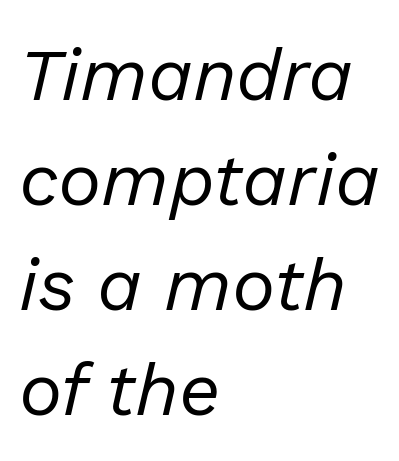
Q: Is the text bold? A: No.
Q: Is the text italic (slanted)? A: Yes, it leans right by about 13 degrees.
Q: Is the text underlined? A: No.
Q: How is the paragraph aligned? A: Left-aligned.
Q: Is the spacing between letters normal or unusually wide? A: Normal.
Q: Is the spacing between lines tight, normal or loose? A: Normal.
Q: Width (condensed, normal, or wide)? A: Normal.
Q: Stroke contrast? A: Low.
Q: x-height? A: Medium.
Q: Monospaced? A: No.
